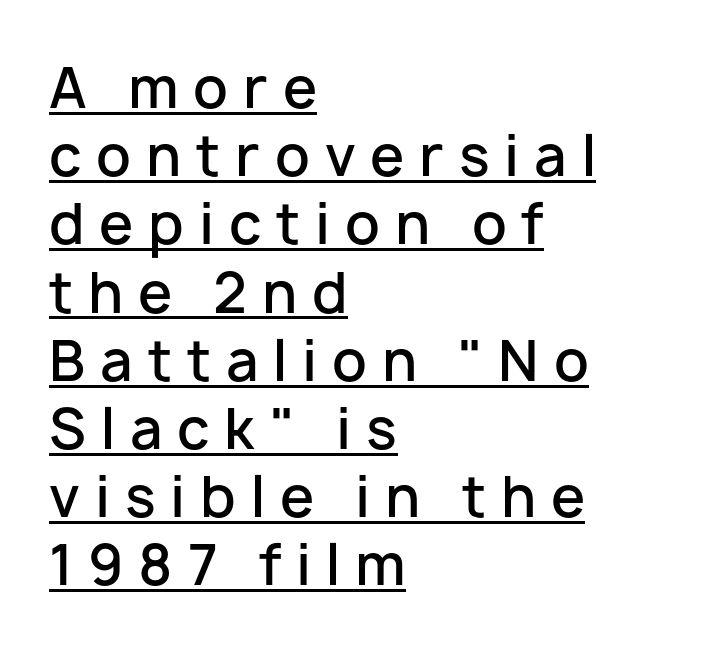
Rendered with straight, roman letterforms. You could not count columns in this text — the font is proportionally spaced. These lines are composed in type without serifs. Teacher's note: observe the even left margin — that is flush-left alignment.
